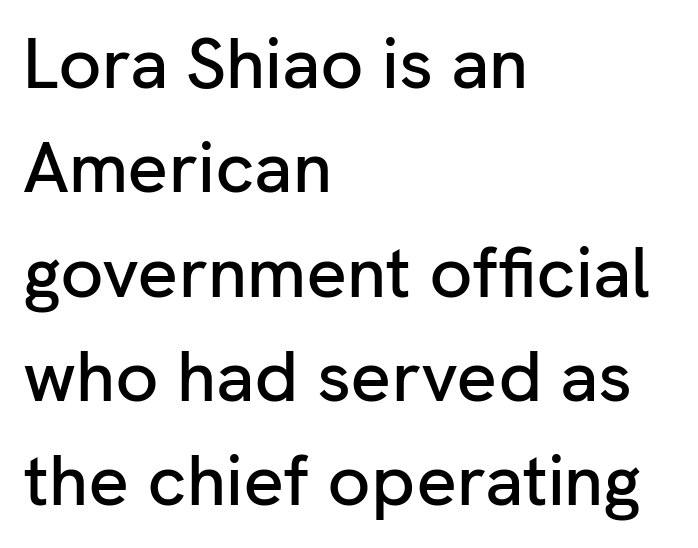
{"serif": "no", "italic": "no", "width": "normal", "stroke_contrast": "low", "x_height": "medium", "monospaced": "no", "underline": "no", "align": "left", "line_spacing": "normal", "line_spacing_ratio": 1.47, "letter_spacing": "normal", "letter_spacing_em": 0.0, "glyph_px": 71}
